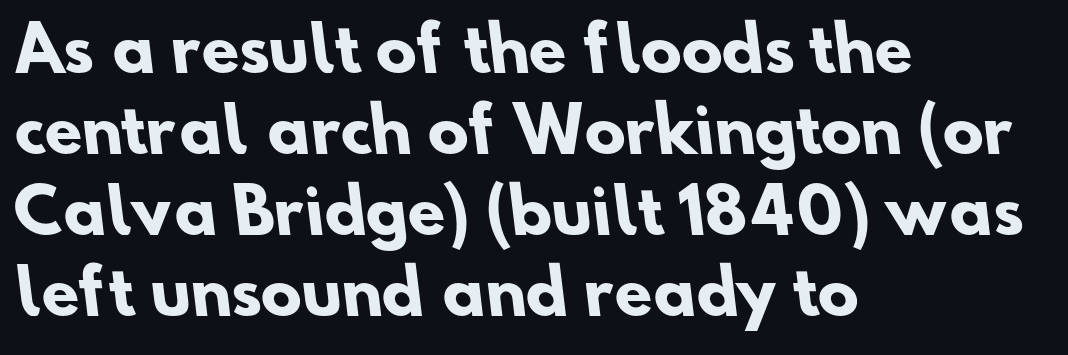
The image shows 61 px heavy sans-serif type; set left-aligned, normal line spacing (1.33x), normal letter spacing, not underlined; low stroke contrast and a small x-height.
